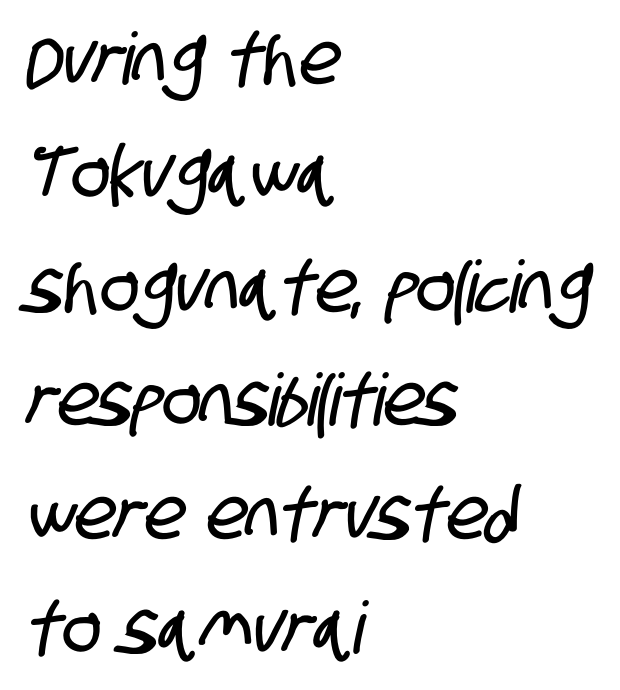
{"serif": "no", "width": "condensed", "stroke_contrast": "low", "x_height": "large", "monospaced": "no", "underline": "no", "align": "left", "line_spacing": "normal", "line_spacing_ratio": 1.58, "letter_spacing": "normal", "letter_spacing_em": 0.0, "glyph_px": 72}
